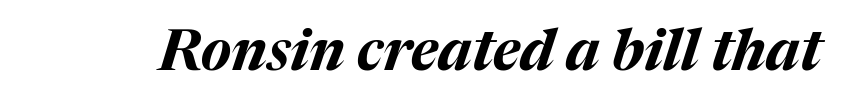
The image shows 56 px bold type, italic (leaning right); set normal letter spacing, not underlined; medium stroke contrast and a medium x-height.
